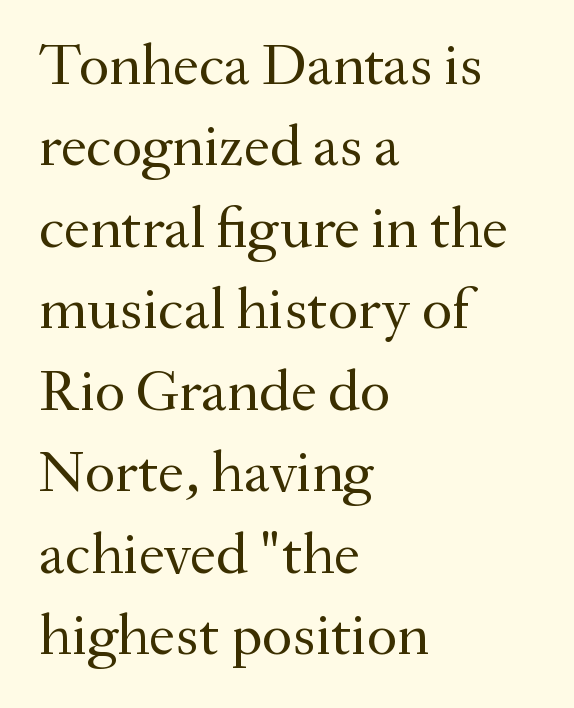
Q: Is the text bold? A: No.
Q: Is the text italic (slanted)? A: No, it is upright.
Q: Is the typeface a serif or a sans-serif typeface? A: Serif.
Q: Is the text underlined? A: No.
Q: How is the paragraph aligned? A: Left-aligned.
Q: Is the spacing between letters normal or unusually wide? A: Normal.
Q: Is the spacing between lines tight, normal or loose? A: Normal.
Q: Width (condensed, normal, or wide)? A: Normal.
Q: Stroke contrast? A: Medium.
Q: x-height? A: Small.
Q: Monospaced? A: No.
